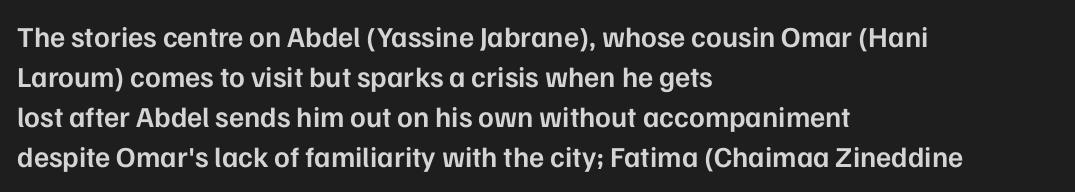
Q: Is the text bold? A: Semi-bold.
Q: Is the text italic (slanted)? A: No, it is upright.
Q: Is the typeface a serif or a sans-serif typeface? A: Sans-serif.
Q: Is the text underlined? A: No.
Q: How is the paragraph aligned? A: Left-aligned.
Q: Is the spacing between letters normal or unusually wide? A: Normal.
Q: Is the spacing between lines tight, normal or loose? A: Normal.
Q: Width (condensed, normal, or wide)? A: Normal.
Q: Stroke contrast? A: Low.
Q: x-height? A: Medium.
Q: Monospaced? A: No.
